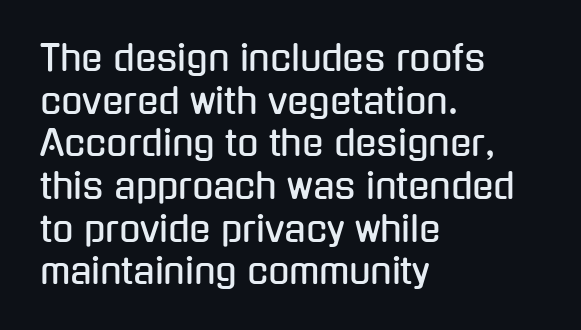
The image shows 35 px condensed sans-serif type, upright; set left-aligned, line spacing 1.22x, normal letter spacing, not underlined; low stroke contrast and a medium x-height.
